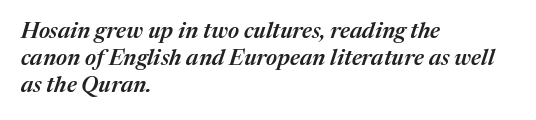
Q: Is the text bold? A: Semi-bold.
Q: Is the text italic (slanted)? A: Yes, it leans right by about 17 degrees.
Q: Is the text underlined? A: No.
Q: How is the paragraph aligned? A: Left-aligned.
Q: Is the spacing between letters normal or unusually wide? A: Normal.
